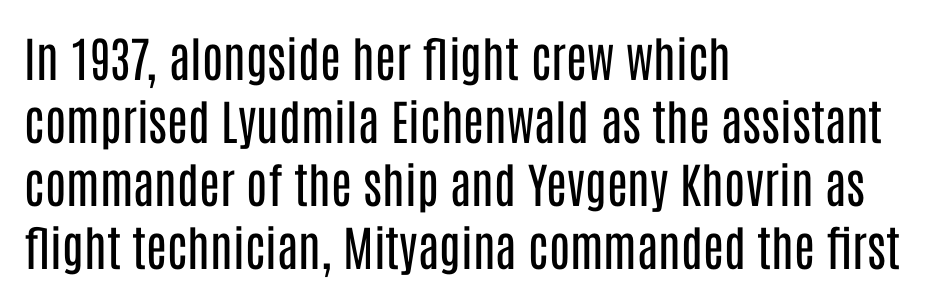
The image shows 48 px regular-weight, condensed sans-serif type, upright; set left-aligned, normal line spacing (1.31x), normal letter spacing, not underlined; low stroke contrast and a large x-height.
